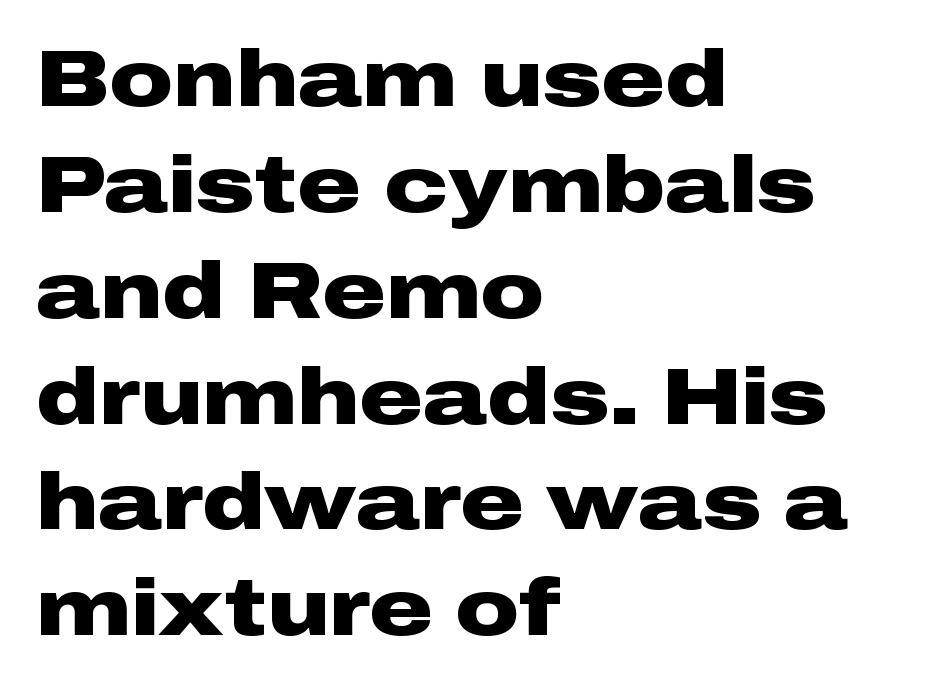
The image shows 79 px heavy, wide sans-serif type, upright; set left-aligned, normal line spacing (1.34x), normal letter spacing, not underlined; low stroke contrast and a medium x-height.
